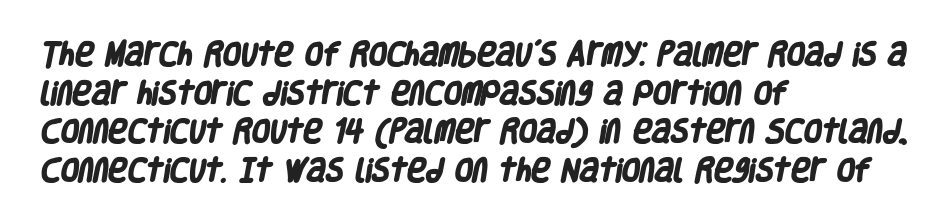
The image shows 26 px bold type; set left-aligned, normal line spacing (1.49x), normal letter spacing, not underlined.
